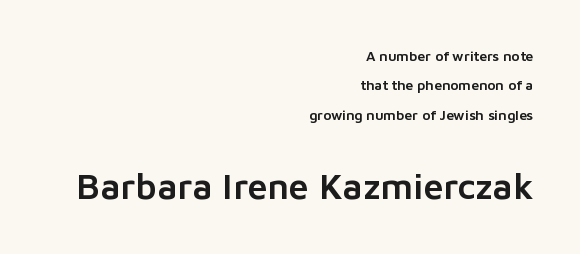
The image shows 36 px sans-serif type, upright; set right-aligned, loose line spacing (2.09x), normal letter spacing, not underlined; the second (bottom) block is 2.57x larger; low stroke contrast and a medium x-height.
